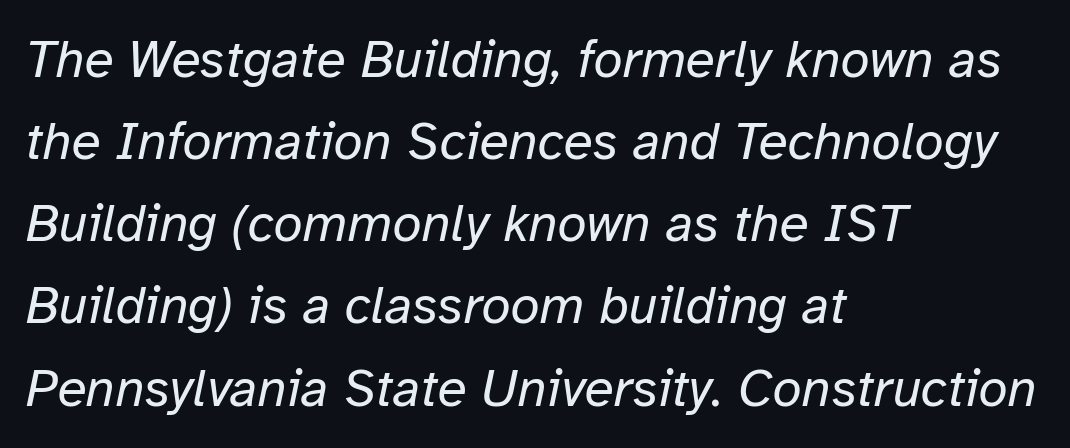
Q: Is the text bold? A: No.
Q: Is the text italic (slanted)? A: Yes, it leans right by about 12 degrees.
Q: Is the text underlined? A: No.
Q: How is the paragraph aligned? A: Left-aligned.
Q: Is the spacing between letters normal or unusually wide? A: Normal.
Q: Is the spacing between lines tight, normal or loose? A: Normal.
Q: Width (condensed, normal, or wide)? A: Normal.
Q: Stroke contrast? A: Low.
Q: x-height? A: Medium.
Q: Monospaced? A: No.
